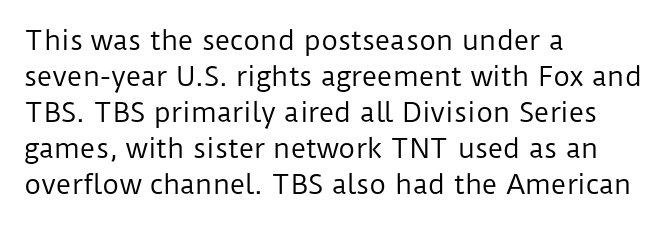
The image shows 26 px text type, upright; set left-aligned, normal line spacing (1.38x), normal letter spacing, not underlined.
